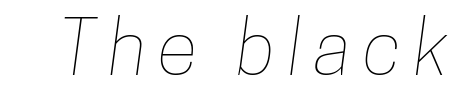
Q: Is the text underlined? A: No.
Q: Width (condensed, normal, or wide)? A: Condensed.
Q: Stroke contrast? A: Low.
Q: x-height? A: Medium.
Q: Monospaced? A: No.
